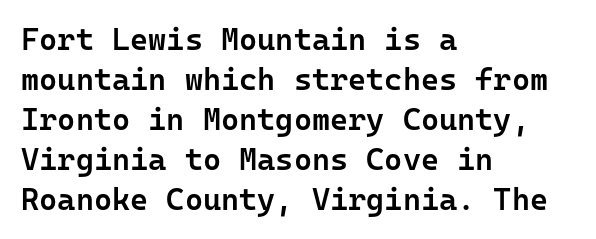
Q: Is the text bold? A: Semi-bold.
Q: Is the text italic (slanted)? A: No, it is upright.
Q: Is the typeface a serif or a sans-serif typeface? A: Sans-serif.
Q: Is the text underlined? A: No.
Q: How is the paragraph aligned? A: Left-aligned.
Q: Is the spacing between letters normal or unusually wide? A: Normal.
Q: Is the spacing between lines tight, normal or loose? A: Normal.
Q: Width (condensed, normal, or wide)? A: Normal.
Q: Stroke contrast? A: Low.
Q: x-height? A: Medium.
Q: Monospaced? A: Yes.
